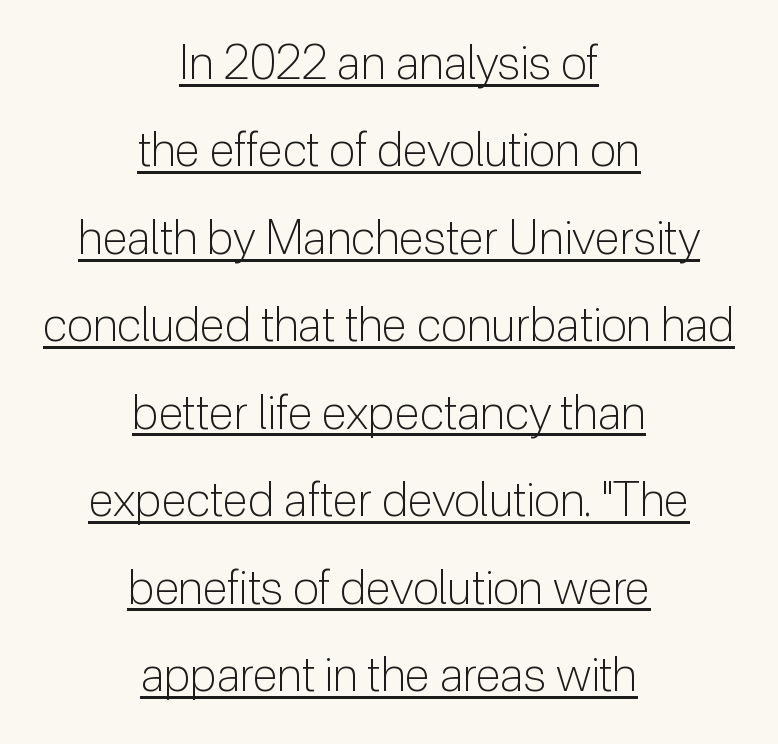
Q: Is the text bold? A: No.
Q: Is the text italic (slanted)? A: No, it is upright.
Q: Is the typeface a serif or a sans-serif typeface? A: Sans-serif.
Q: Is the text underlined? A: Yes.
Q: How is the paragraph aligned? A: Centered.
Q: Is the spacing between letters normal or unusually wide? A: Normal.
Q: Width (condensed, normal, or wide)? A: Normal.
Q: Stroke contrast? A: Low.
Q: x-height? A: Medium.
Q: Monospaced? A: No.
